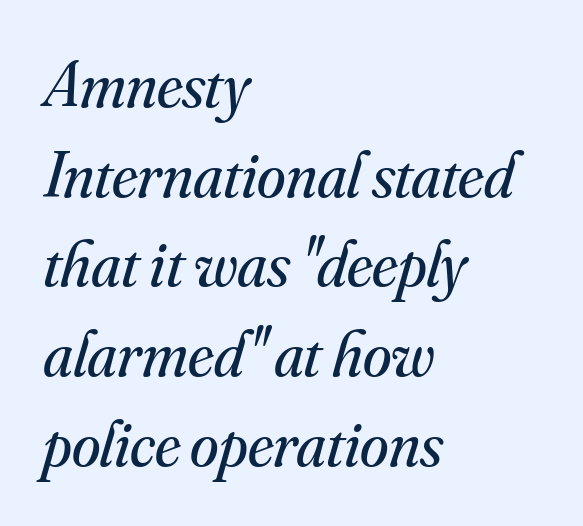
{"serif": "yes", "italic": "yes", "lean": "right", "slant_degrees": 16, "bold": "no", "weight": "regular", "width": "normal", "stroke_contrast": "medium", "x_height": "small", "monospaced": "no", "underline": "no", "align": "left", "line_spacing": "normal", "line_spacing_ratio": 1.38, "letter_spacing": "normal", "letter_spacing_em": 0.0, "glyph_px": 65}
